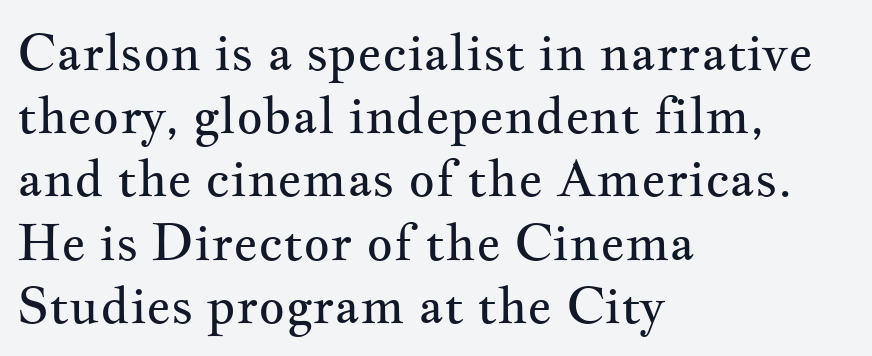
{"serif": "yes", "italic": "no", "bold": "no", "weight": "regular", "width": "wide", "stroke_contrast": "medium", "x_height": "small", "monospaced": "no", "underline": "no", "align": "left", "line_spacing_ratio": 1.24, "letter_spacing": "normal", "letter_spacing_em": 0.0, "glyph_px": 51}
